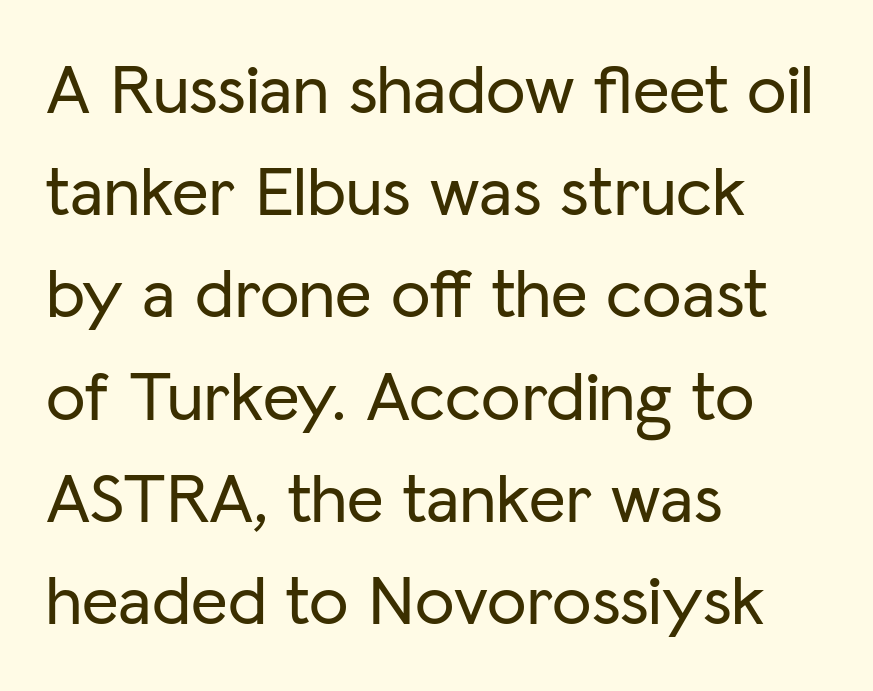
Q: Is the text italic (slanted)? A: No, it is upright.
Q: Is the typeface a serif or a sans-serif typeface? A: Sans-serif.
Q: Is the text underlined? A: No.
Q: How is the paragraph aligned? A: Left-aligned.
Q: Is the spacing between letters normal or unusually wide? A: Normal.
Q: Is the spacing between lines tight, normal or loose? A: Normal.
Q: Width (condensed, normal, or wide)? A: Normal.
Q: Stroke contrast? A: Low.
Q: x-height? A: Medium.
Q: Monospaced? A: No.
